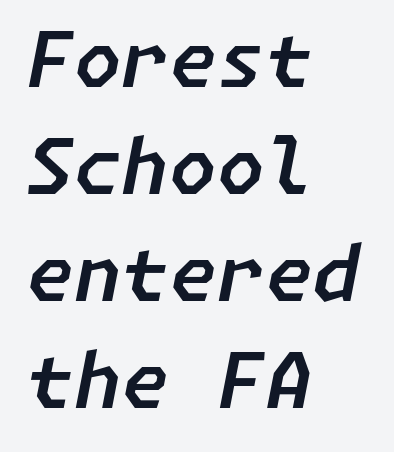
A typesetter would call this leading conventional body-copy spacing. The face used here has a pronounced slope to its letters. In terms of letterspacing, this is plain default setting. Short and long lines alike share a common starting point at left. Type without underlining.
